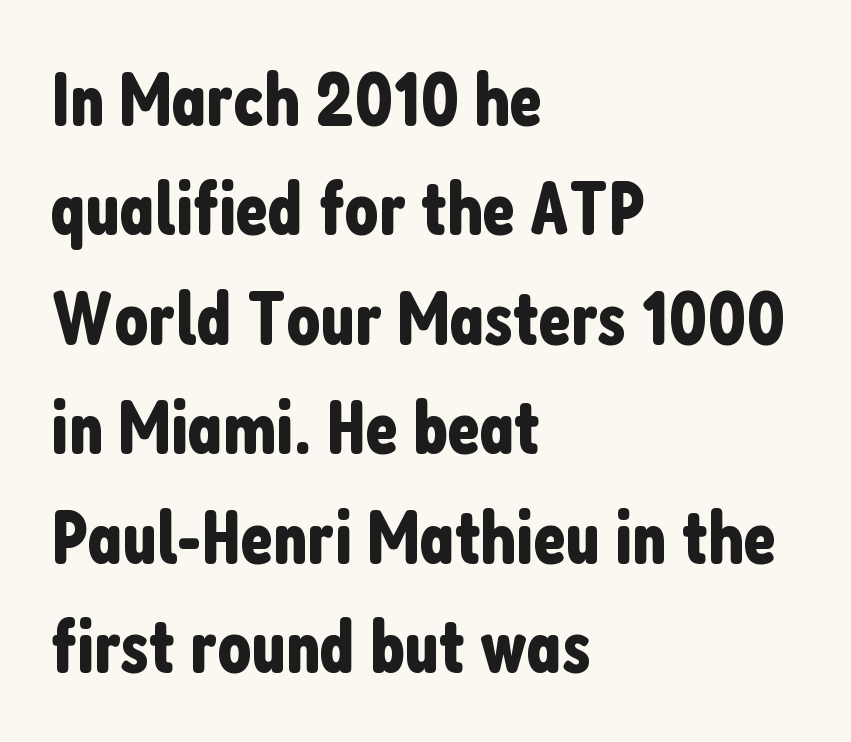
Italic? Not at all — the glyphs are vertical. The words here are not underlined. In CSS terms this would be text-align: left. Spacing verdict: proportional, widths tailored to each character. Vertically, the passage feels balanced, rows spaced as you'd expect.
